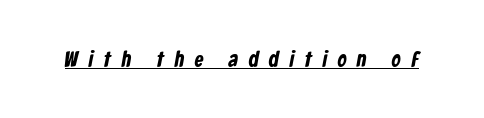
The image shows 22 px bold type; set unusually wide letter spacing (+0.49 em), underlined.
